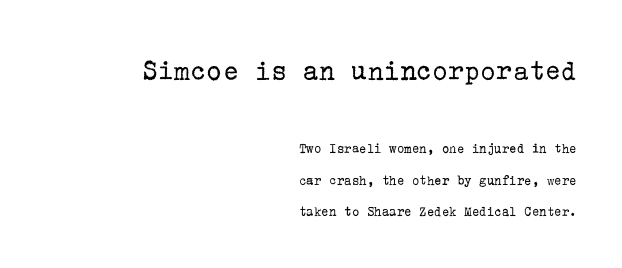
The image shows 30 px regular-weight serif type, upright; set right-aligned, loose line spacing (2.25x), normal letter spacing, not underlined; the first (top) block is 2.14x larger; low stroke contrast and a medium x-height.
